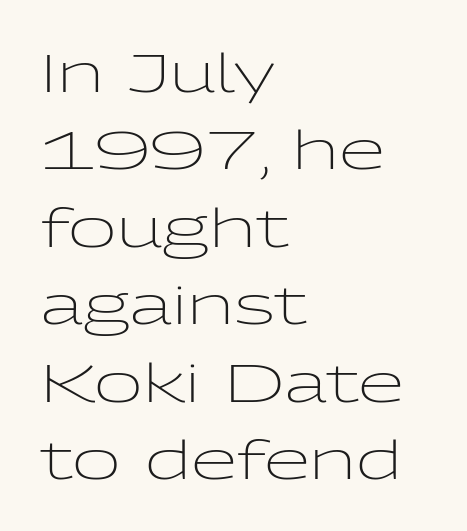
Q: Is the text bold? A: No.
Q: Is the text italic (slanted)? A: No, it is upright.
Q: Is the typeface a serif or a sans-serif typeface? A: Sans-serif.
Q: Is the text underlined? A: No.
Q: How is the paragraph aligned? A: Left-aligned.
Q: Is the spacing between letters normal or unusually wide? A: Normal.
Q: Is the spacing between lines tight, normal or loose? A: Normal.
Q: Width (condensed, normal, or wide)? A: Wide.
Q: Stroke contrast? A: Low.
Q: x-height? A: Medium.
Q: Monospaced? A: No.
